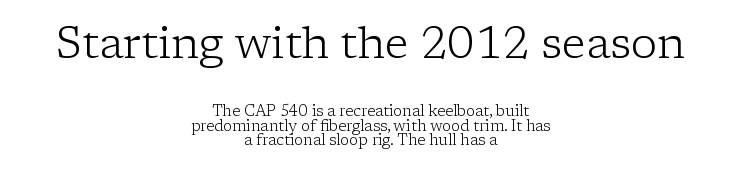
Check the space under the baseline: it is left empty. The passage shown is typeset with a serif family. Caption: multi-line text, centered on the measure. Which chunk is bigger? The first one — the top block dwarfs the bottom.
